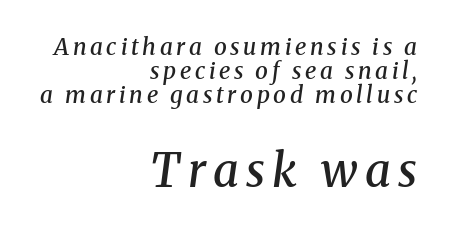
Q: Is the text bold? A: Semi-bold.
Q: Is the text italic (slanted)? A: Yes, it leans right by about 8 degrees.
Q: Is the typeface a serif or a sans-serif typeface? A: Serif.
Q: Is the text underlined? A: No.
Q: How is the paragraph aligned? A: Right-aligned.
Q: Is the spacing between lines tight, normal or loose? A: Tight.
Q: Which block of text is set in a larger size, the first (top) or the second (bottom)? A: The second (bottom) one.
Q: Width (condensed, normal, or wide)? A: Normal.
Q: Stroke contrast? A: Medium.
Q: x-height? A: Medium.
Q: Monospaced? A: No.
